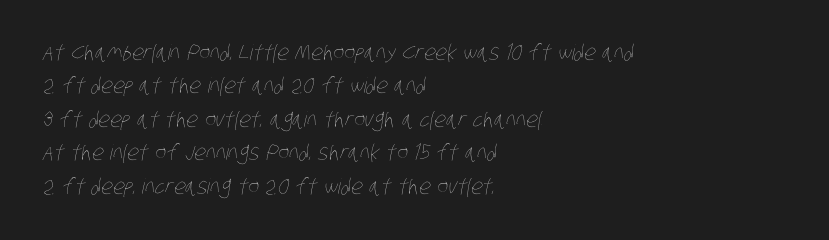
The image shows 21 px text type; set left-aligned, normal line spacing (1.59x), normal letter spacing, not underlined.
